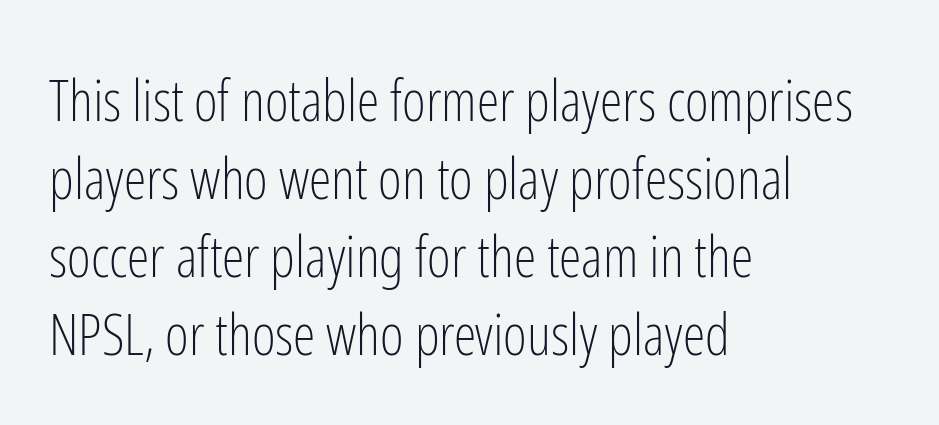
{"serif": "no", "italic": "no", "bold": "no", "weight": "light", "width": "condensed", "stroke_contrast": "low", "x_height": "medium", "monospaced": "no", "underline": "no", "align": "left", "line_spacing": "normal", "line_spacing_ratio": 1.37, "letter_spacing": "normal", "letter_spacing_em": 0.0, "glyph_px": 57}
